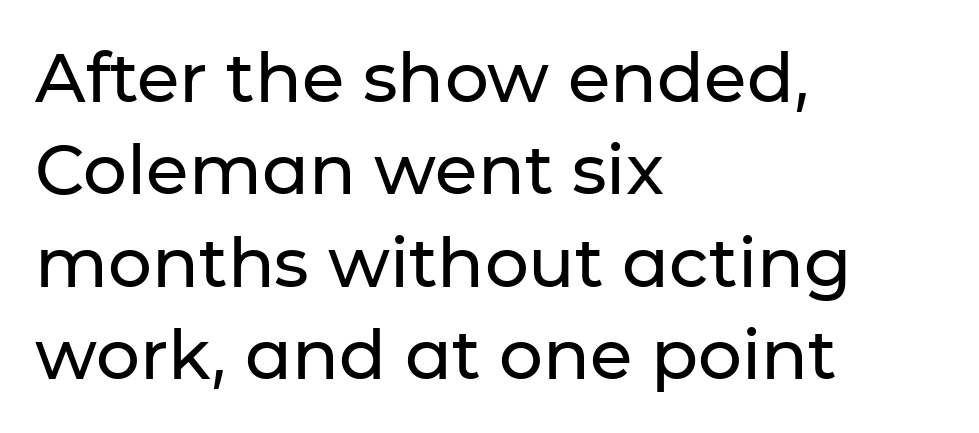
The image shows 69 px sans-serif type, upright; set left-aligned, normal line spacing (1.34x), normal letter spacing, not underlined; low stroke contrast and a medium x-height.
